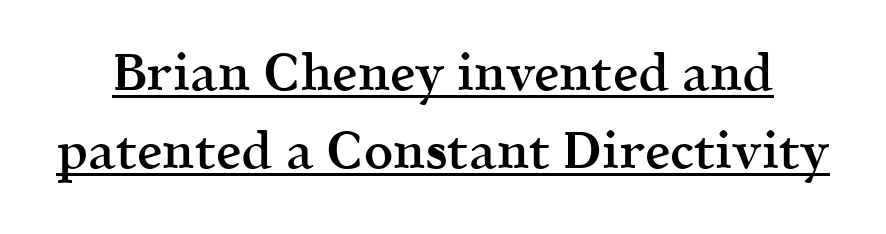
{"serif": "yes", "italic": "no", "bold": "semi", "weight": "semibold", "width": "normal", "x_height": "medium", "monospaced": "no", "underline": "yes", "line_spacing": "normal", "line_spacing_ratio": 1.52, "letter_spacing": "normal", "letter_spacing_em": 0.0, "glyph_px": 51}
